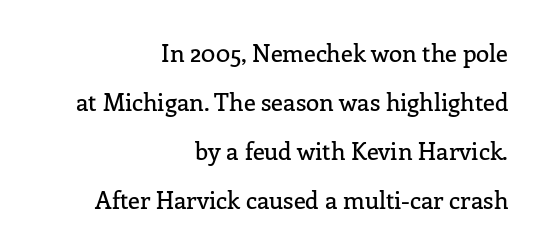
A great deal of white space separates one row of letters from the next. The glyphs are unaccompanied by any horizontal stroke below them. This rendering uses right alignment, leaving the left contour irregular. Characters follow at the spacing the type designer built in. Every stem runs plumb, perpendicular to the baseline.
